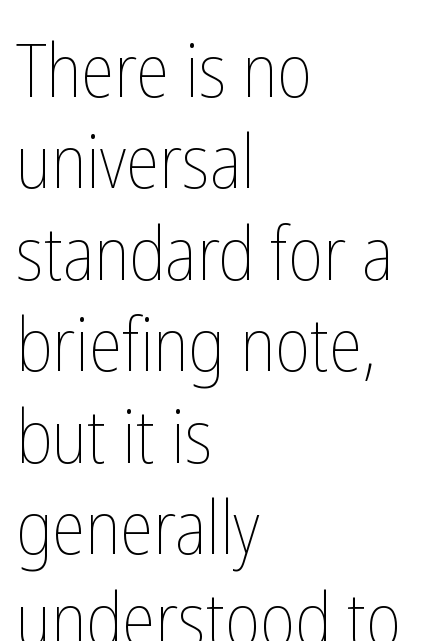
The image shows 75 px thin, condensed type, upright; set left-aligned, line spacing 1.22x, normal letter spacing, not underlined; low stroke contrast and a medium x-height.
